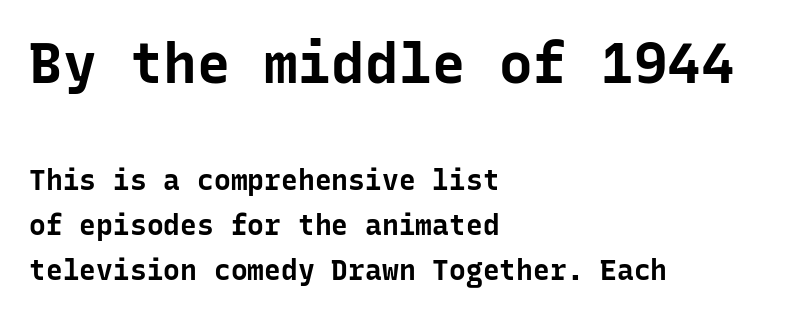
Does the weight exceed regular? Yes, all the way to bold. The tracking reads as untouched default to a designer's eye. The typesetter chose a ragged-right arrangement here. Each letter, wide or thin by design, is forced into the same width here. The font family rendered here belongs to the sans-serif group. These two chunks differ in scale, with the top chunk taking the larger measure.
